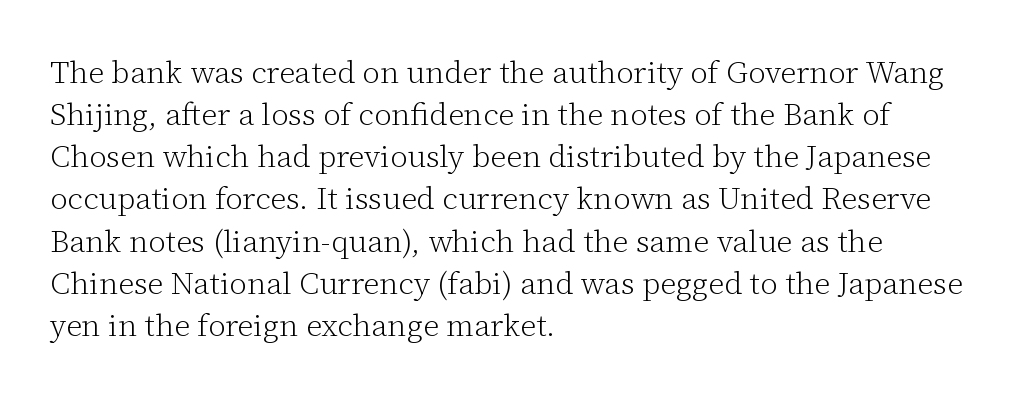
Caption: face not bold, strokes unweighted. Descender tails drop into unmarked territory. Inter-character spacing is left at the font's built-in metrics. Quick note: interline space is typical. Varying glyph widths throughout — classic text-font behaviour. In terms of posture, this sample is upright.
